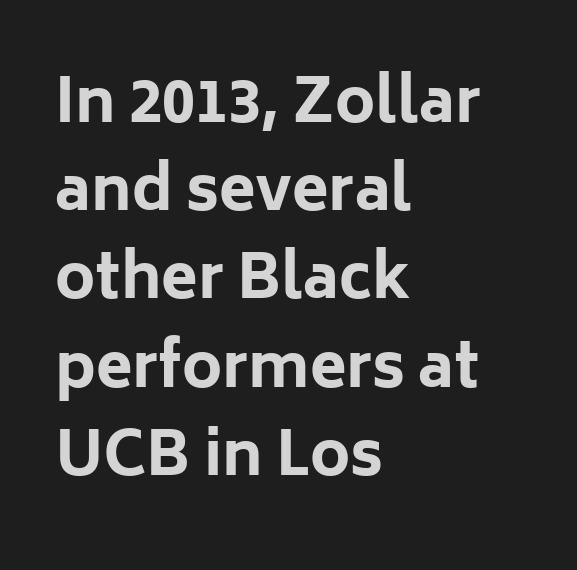
Q: Is the text bold? A: Yes.
Q: Is the text italic (slanted)? A: No, it is upright.
Q: Is the typeface a serif or a sans-serif typeface? A: Sans-serif.
Q: Is the text underlined? A: No.
Q: How is the paragraph aligned? A: Left-aligned.
Q: Is the spacing between letters normal or unusually wide? A: Normal.
Q: Is the spacing between lines tight, normal or loose? A: Normal.
Q: Width (condensed, normal, or wide)? A: Normal.
Q: Stroke contrast? A: Low.
Q: x-height? A: Medium.
Q: Monospaced? A: No.
